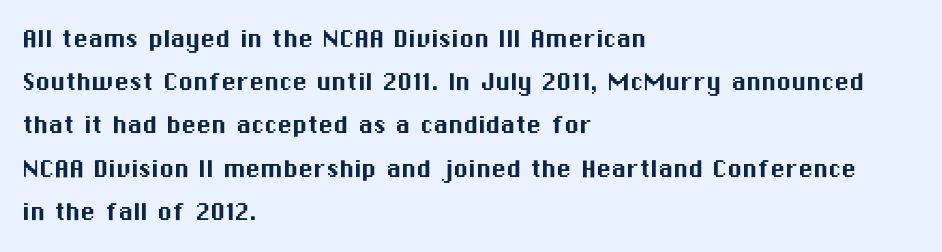
These lines are composed in type without serifs. Every character sits straight up, as roman type does. The designer left line spacing at the default. Teacher's note: observe the even left margin — that is flush-left alignment. The letters advance in unequal steps, a hallmark of proportional type. Each row of text sits above clean, open space.
